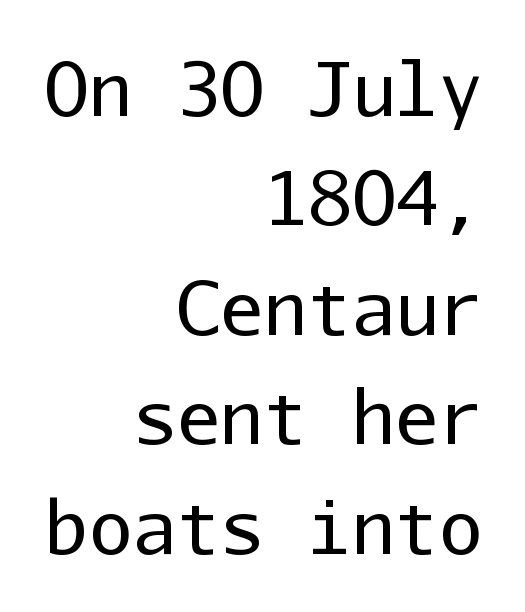
Decoration check: the copy has no underline. A quiet, ordinary-to-light weight characterises the typeface. Serifs: no, the terminals of the letterforms are clean. Posture: straight, roman, zero tilt. Typeset ragged left — the right edge is the straight one.
